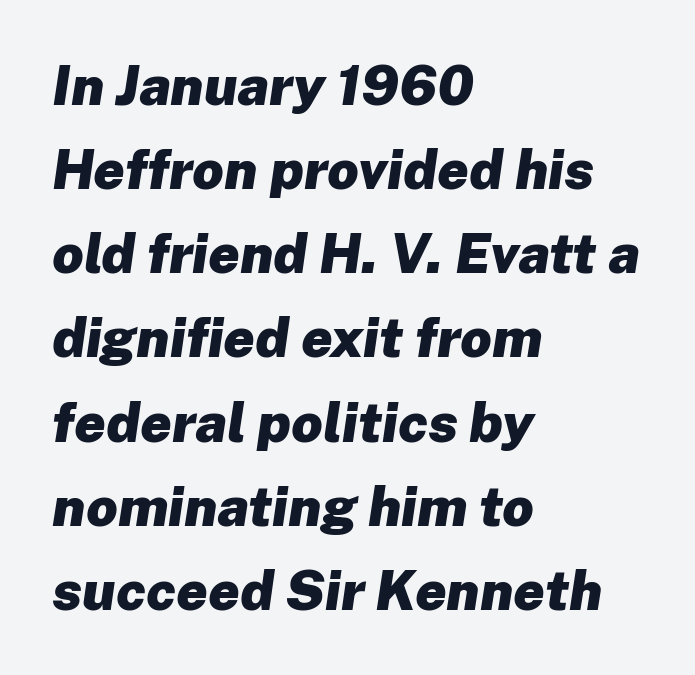
Honestly, there is no underline to notice here at all. Each line starts at the same left margin while the right side varies. Is this a fixed-width face? No — the glyphs have proportional, varying widths. In terms of leading, this rendering sits right in the middle. In terms of weight, the rendering is a true, heavy bold.
